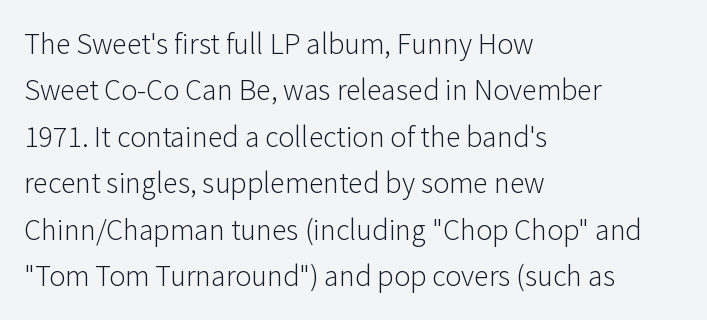
{"serif": "no", "italic": "no", "bold": "no", "weight": "light", "width": "normal", "stroke_contrast": "low", "x_height": "medium", "monospaced": "no", "underline": "no", "align": "left", "line_spacing": "normal", "line_spacing_ratio": 1.55, "letter_spacing": "normal", "letter_spacing_em": 0.0, "glyph_px": 30}
